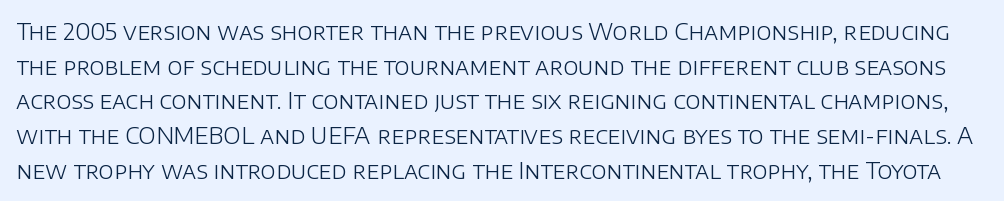
The image shows 23 px text type, upright; set normal line spacing (1.51x), normal letter spacing, not underlined.
